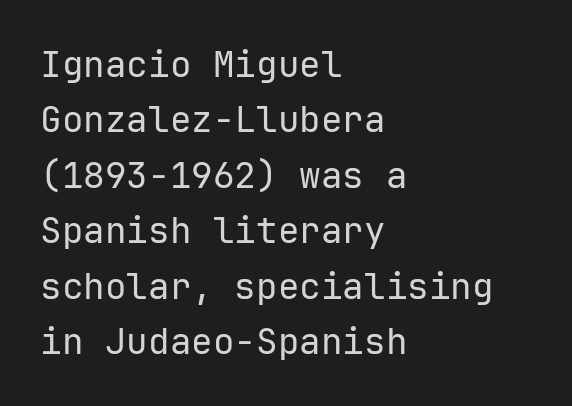
{"serif": "no", "italic": "no", "bold": "no", "weight": "regular", "width": "normal", "stroke_contrast": "low", "x_height": "medium", "monospaced": "yes", "underline": "no", "align": "left", "line_spacing": "normal", "line_spacing_ratio": 1.54, "letter_spacing": "normal", "letter_spacing_em": 0.0, "glyph_px": 36}
